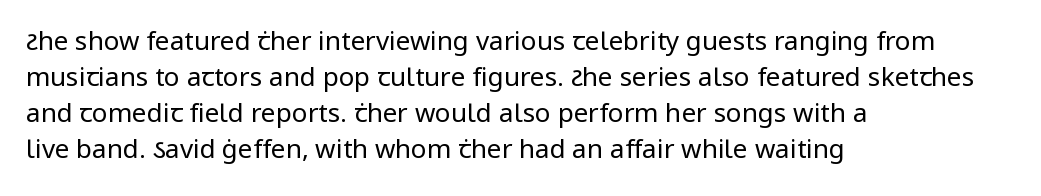
Q: Is the text bold? A: No.
Q: Is the text italic (slanted)? A: No, it is upright.
Q: Is the text underlined? A: No.
Q: How is the paragraph aligned? A: Left-aligned.
Q: Is the spacing between letters normal or unusually wide? A: Normal.
Q: Is the spacing between lines tight, normal or loose? A: Normal.
